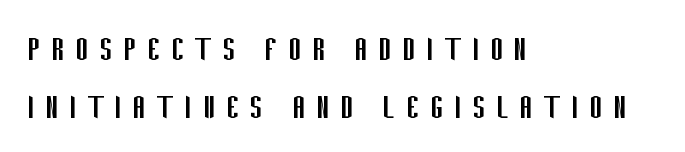
The image shows 40 px regular-weight, condensed sans-serif type, upright; set left-aligned, normal line spacing (1.45x), unusually wide letter spacing (+0.26 em), not underlined; low stroke contrast and a large x-height.
